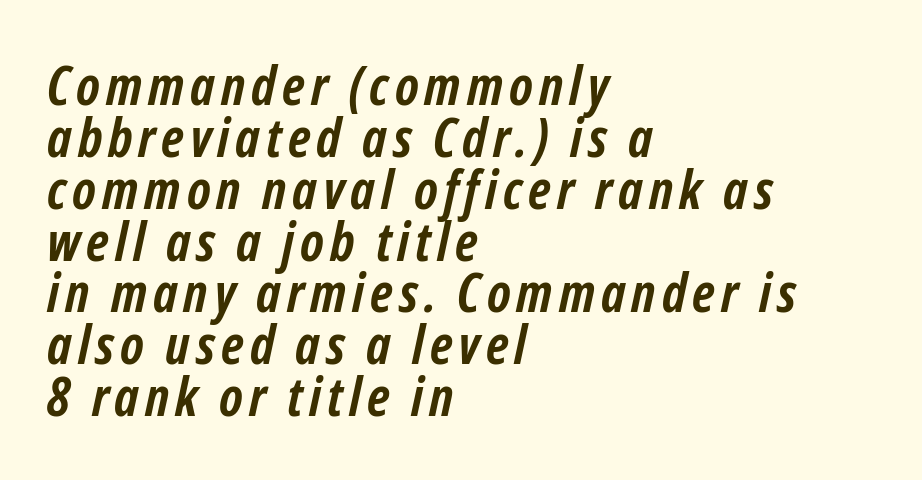
The image shows 54 px semibold, condensed type, italic (leaning right); set left-aligned, tight line spacing (0.96x), not underlined; low stroke contrast and a medium x-height.
